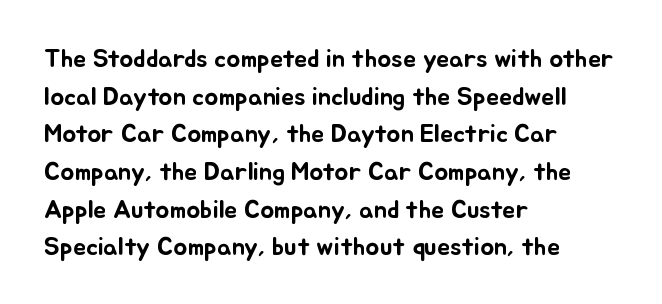
{"italic": "no", "underline": "no", "align": "left", "line_spacing": "normal", "line_spacing_ratio": 1.45, "letter_spacing": "normal", "letter_spacing_em": 0.0, "glyph_px": 26}
